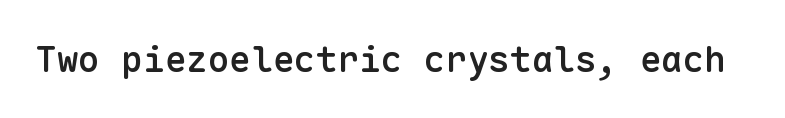
{"serif": "no", "italic": "no", "bold": "semi", "weight": "semibold", "width": "normal", "stroke_contrast": "low", "x_height": "medium", "monospaced": "yes", "underline": "no", "letter_spacing": "normal", "letter_spacing_em": 0.0, "glyph_px": 36}
